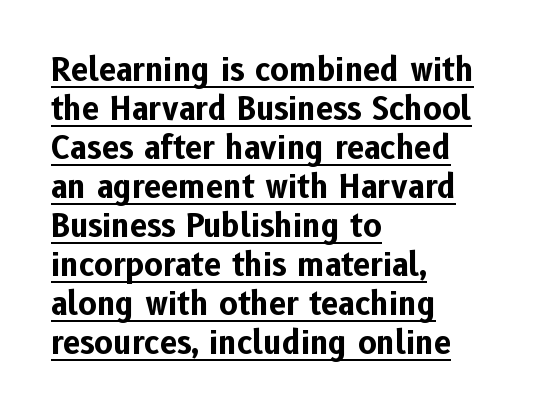
A typesetter would call this proportional, since set widths differ per character. Nothing sits at the stroke ends, so this counts as sans-serif. Summary of weight: heavy, a full bold. The string is rendered with underlining switched on.
